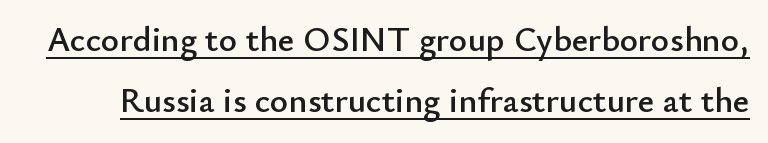
{"serif": "no", "italic": "no", "width": "normal", "stroke_contrast": "low", "x_height": "small", "monospaced": "no", "underline": "yes", "line_spacing_ratio": 1.75, "letter_spacing": "normal", "letter_spacing_em": 0.0, "glyph_px": 35}
